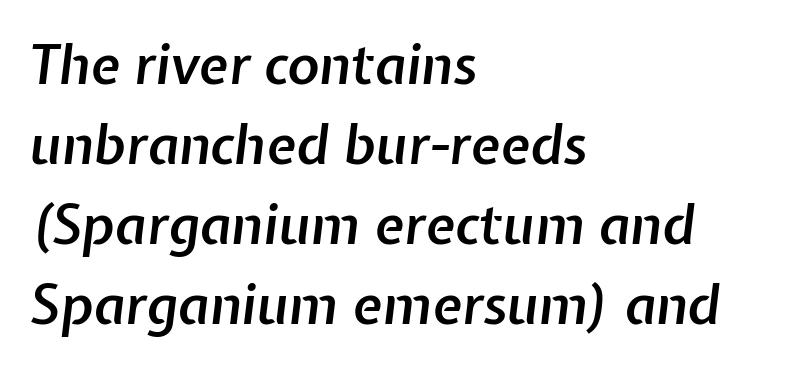
The image shows 54 px semibold type, italic (leaning right); set left-aligned, normal line spacing (1.48x), normal letter spacing, not underlined; low stroke contrast and a medium x-height.
